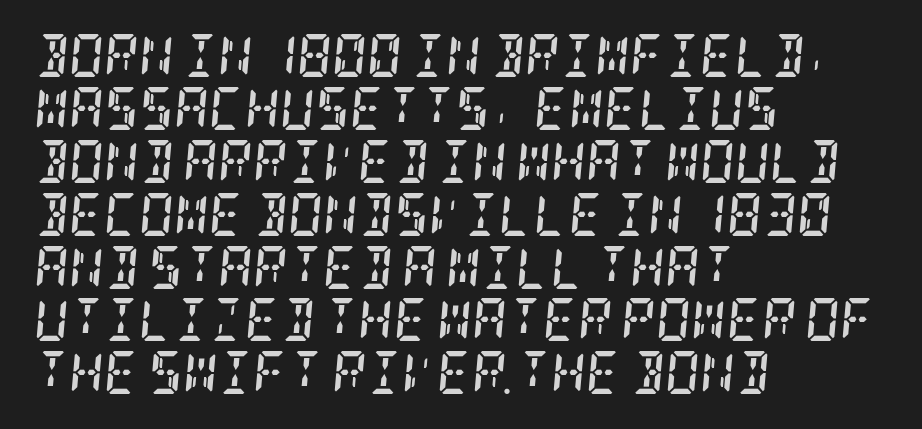
Q: Is the text bold? A: Yes.
Q: Is the text italic (slanted)? A: Yes, it leans right by about 5 degrees.
Q: Is the typeface a serif or a sans-serif typeface? A: Serif.
Q: Is the text underlined? A: No.
Q: How is the paragraph aligned? A: Left-aligned.
Q: Is the spacing between letters normal or unusually wide? A: Normal.
Q: Width (condensed, normal, or wide)? A: Condensed.
Q: Stroke contrast? A: Low.
Q: x-height? A: Large.
